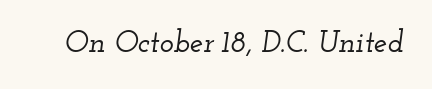
{"serif": "yes", "italic": "yes", "lean": "right", "slant_degrees": 12, "width": "wide", "stroke_contrast": "low", "x_height": "small", "monospaced": "no", "underline": "no", "letter_spacing": "normal", "letter_spacing_em": 0.0, "glyph_px": 30}
